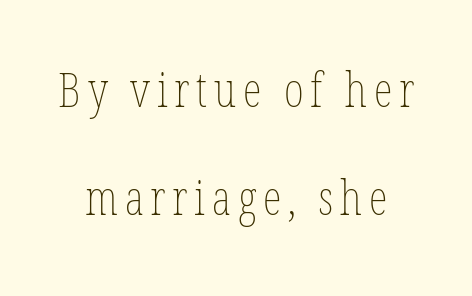
The passage shown is typed in a proportional face where columns would drift. Counters stay open thanks to moderate or lighter strokes. Whoever set this chose breathing room over compactness in the vertical rhythm. The space directly below the letters is spotless. When letters stand straight like this, we call the style roman or upright.
